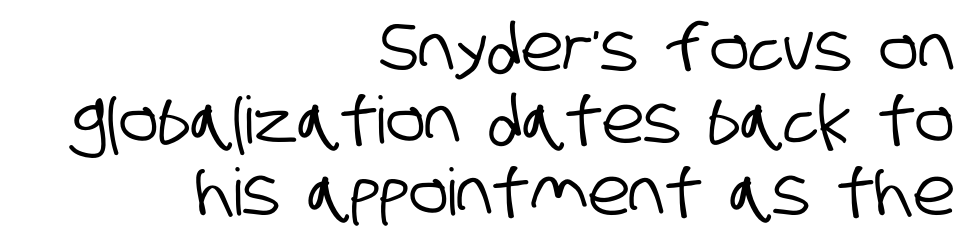
{"serif": "no", "width": "condensed", "stroke_contrast": "low", "x_height": "large", "monospaced": "no", "underline": "no", "align": "right", "line_spacing": "tight", "line_spacing_ratio": 1.11, "letter_spacing": "normal", "letter_spacing_em": 0.0, "glyph_px": 65}
